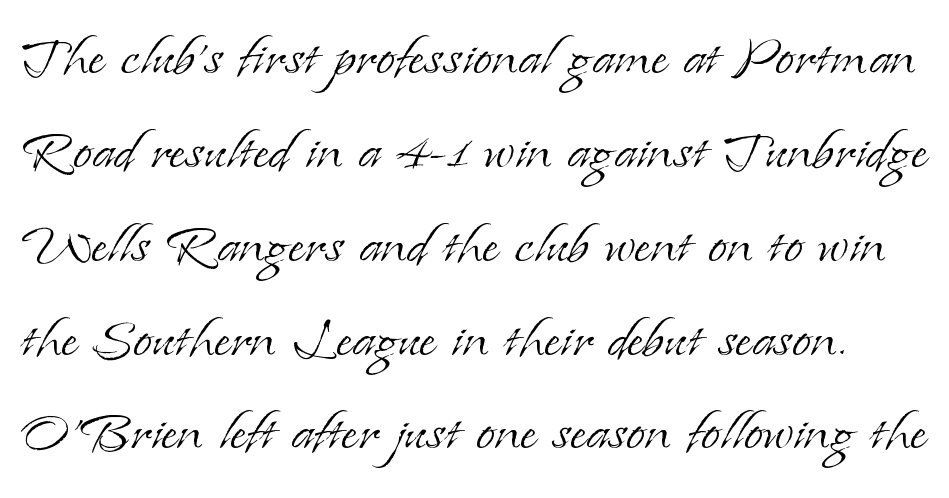
{"serif": "yes", "bold": "no", "weight": "light", "width": "normal", "stroke_contrast": "low", "x_height": "small", "monospaced": "no", "underline": "no", "line_spacing": "normal", "line_spacing_ratio": 1.36, "letter_spacing": "normal", "letter_spacing_em": 0.0, "glyph_px": 69}
